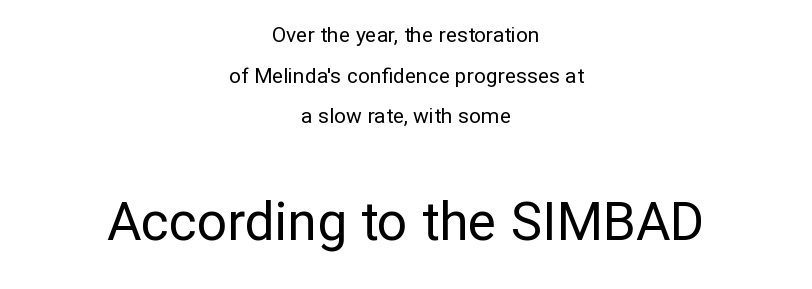
Q: Is the text bold? A: No.
Q: Is the text italic (slanted)? A: No, it is upright.
Q: Is the typeface a serif or a sans-serif typeface? A: Sans-serif.
Q: Is the text underlined? A: No.
Q: How is the paragraph aligned? A: Centered.
Q: Is the spacing between letters normal or unusually wide? A: Normal.
Q: Is the spacing between lines tight, normal or loose? A: Loose.
Q: Which block of text is set in a larger size, the first (top) or the second (bottom)? A: The second (bottom) one.
Q: Width (condensed, normal, or wide)? A: Normal.
Q: Stroke contrast? A: Low.
Q: x-height? A: Medium.
Q: Monospaced? A: No.
